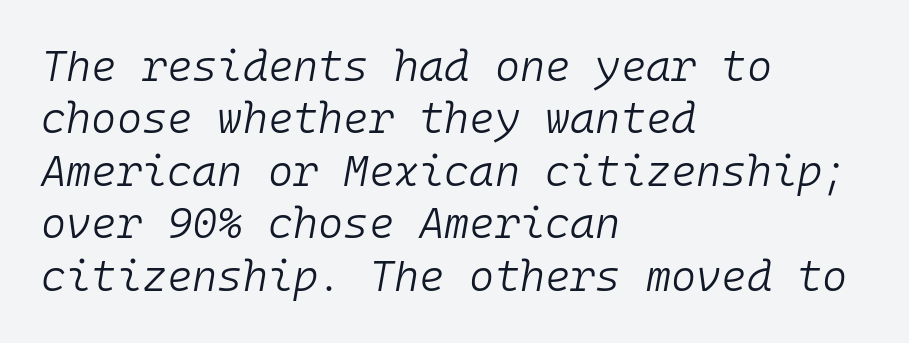
The lines in this sample share a left origin and differ only in where they stop. You can tell it's italic because the verticals aren't actually vertical. The strokes carry an ordinary text weight at most. The letters march in equal steps, a hallmark of fixed-pitch type. Has an underline been added? It has not.
